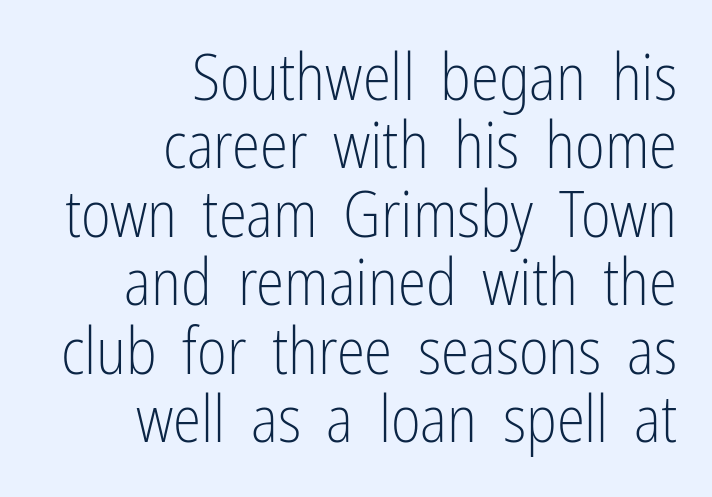
The rendering anchors every line to the right-hand side. Is there any slant? The stems are plumb. The characters are drawn with everyday or finer stroke widths. This sample has the flowing, uneven cadence of proportional lettering.
